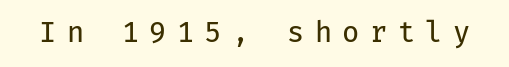
Q: Is the text bold? A: No.
Q: Is the text italic (slanted)? A: No, it is upright.
Q: Is the typeface a serif or a sans-serif typeface? A: Sans-serif.
Q: Is the text underlined? A: No.
Q: Is the spacing between letters normal or unusually wide? A: Unusually wide.
Q: Width (condensed, normal, or wide)? A: Normal.
Q: Stroke contrast? A: Low.
Q: x-height? A: Medium.
Q: Monospaced? A: Yes.
